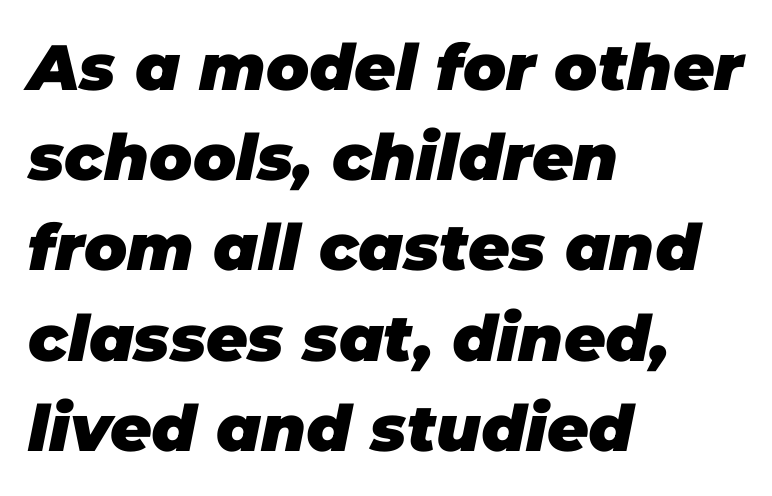
Anything drawn beneath the words? Only blank space. The rendering anchors every line to the left-hand side. Slanted lettering throughout. Does extra space separate the letters? No, they use regular spacing. Each letter keeps its own natural width here, so spacing adapts to shape. Its strokes are broad and dark, the hallmark of bold type.
